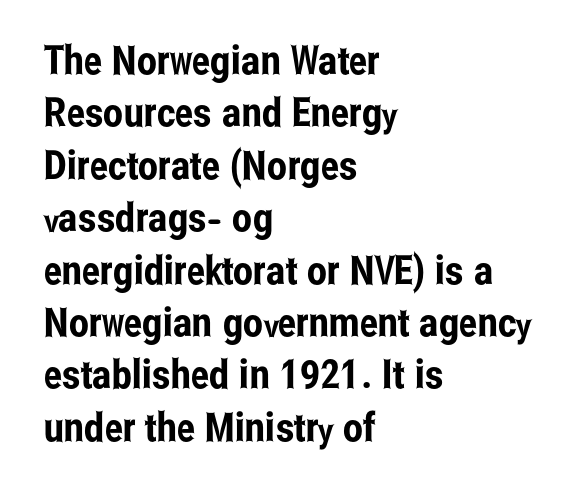
Q: Is the text italic (slanted)? A: No, it is upright.
Q: Is the typeface a serif or a sans-serif typeface? A: Sans-serif.
Q: Is the text underlined? A: No.
Q: How is the paragraph aligned? A: Left-aligned.
Q: Is the spacing between letters normal or unusually wide? A: Normal.
Q: Is the spacing between lines tight, normal or loose? A: Normal.
Q: Width (condensed, normal, or wide)? A: Condensed.
Q: Stroke contrast? A: Low.
Q: x-height? A: Medium.
Q: Monospaced? A: No.
